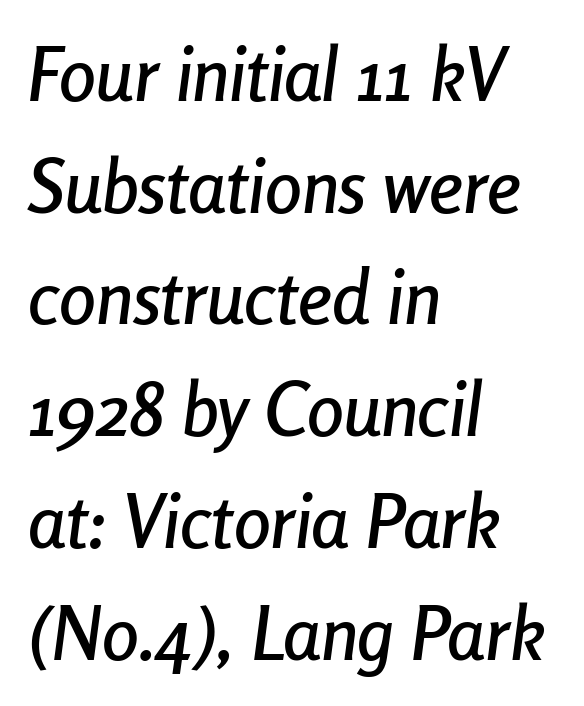
Q: Is the text italic (slanted)? A: Yes, it leans right by about 8 degrees.
Q: Is the text underlined? A: No.
Q: How is the paragraph aligned? A: Left-aligned.
Q: Is the spacing between letters normal or unusually wide? A: Normal.
Q: Is the spacing between lines tight, normal or loose? A: Normal.
Q: Width (condensed, normal, or wide)? A: Condensed.
Q: Stroke contrast? A: Low.
Q: x-height? A: Medium.
Q: Monospaced? A: No.
